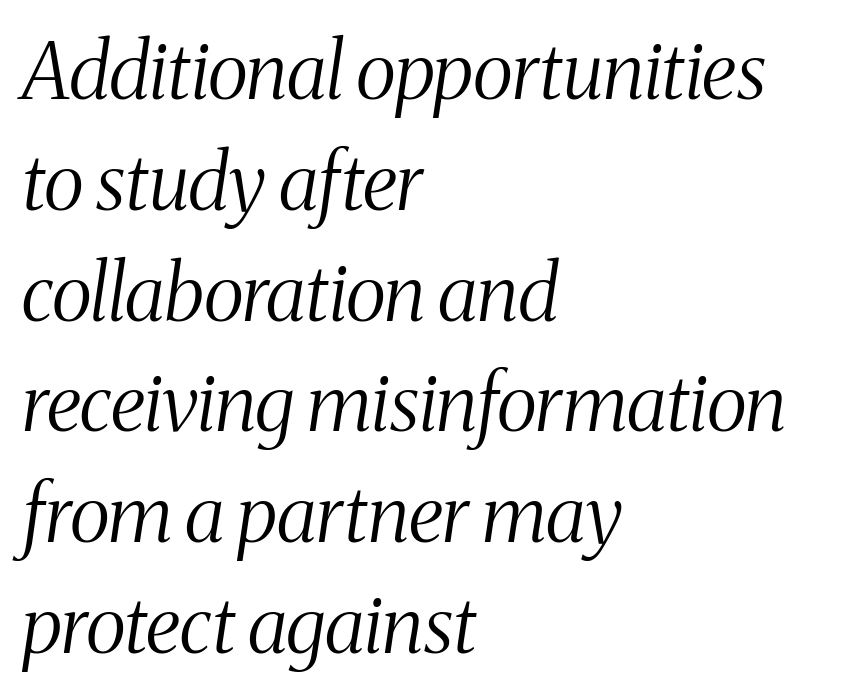
{"serif": "yes", "italic": "yes", "lean": "right", "slant_degrees": 8, "bold": "no", "weight": "light", "width": "condensed", "stroke_contrast": "medium", "x_height": "medium", "monospaced": "no", "underline": "no", "align": "left", "line_spacing": "normal", "line_spacing_ratio": 1.42, "letter_spacing": "normal", "letter_spacing_em": 0.0, "glyph_px": 78}
